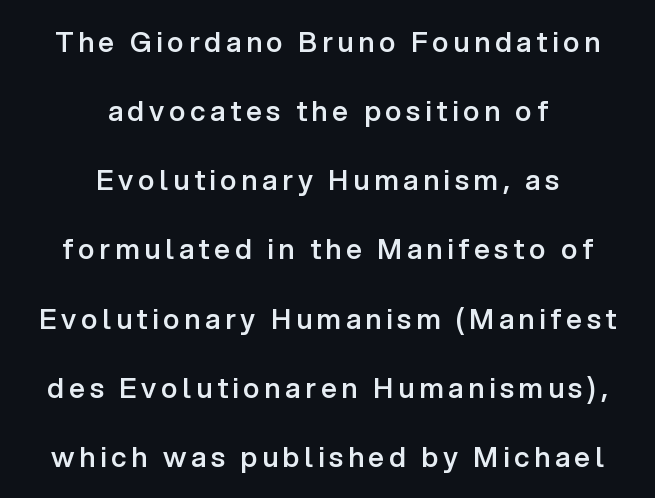
The image shows 28 px semibold sans-serif type, upright; set centered, loose line spacing (2.47x), not underlined; low stroke contrast and a medium x-height.
